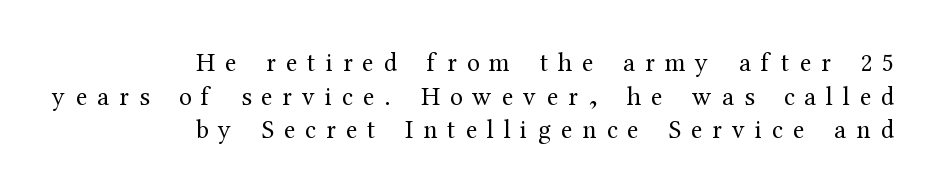
{"italic": "no", "bold": "no", "underline": "no", "align": "right", "line_spacing": "normal", "line_spacing_ratio": 1.29, "letter_spacing": "wide", "letter_spacing_em": 0.38, "glyph_px": 26}
